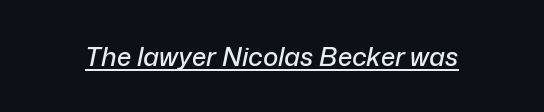
Q: Is the text italic (slanted)? A: Yes, it leans right by about 12 degrees.
Q: Is the text underlined? A: Yes.
Q: Is the spacing between letters normal or unusually wide? A: Normal.
